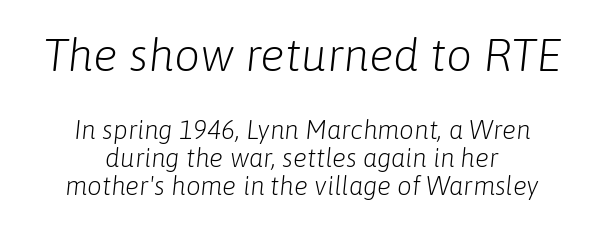
Horizontal alignment here is central, giving a formal, balanced look. These lines keep a tight, regular rhythm from letter to letter. The upper block of text is set noticeably larger than the block beneath it. Varying glyph widths throughout — classic text-font behaviour. The space beneath each line is pristine and unruled. The letters are slanted; this is an italic face.
